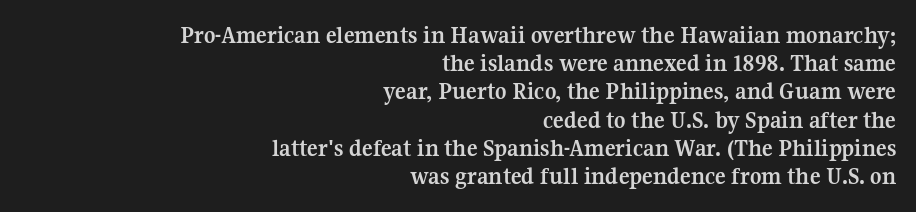
{"italic": "no", "bold": "yes", "underline": "no", "align": "right", "line_spacing": "tight", "line_spacing_ratio": 1.13, "letter_spacing": "normal", "letter_spacing_em": 0.0, "glyph_px": 25}
